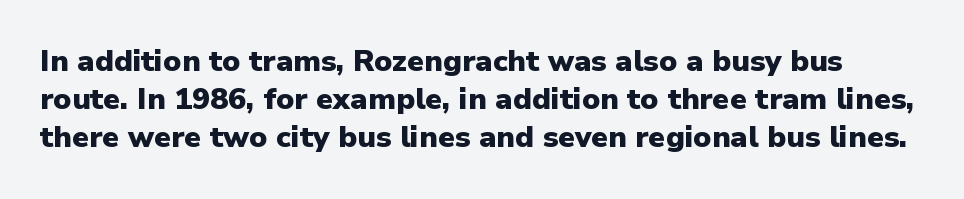
{"serif": "no", "italic": "no", "bold": "yes", "weight": "heavy", "width": "normal", "stroke_contrast": "low", "x_height": "medium", "monospaced": "no", "underline": "no", "line_spacing": "normal", "line_spacing_ratio": 1.27, "letter_spacing": "normal", "letter_spacing_em": 0.0, "glyph_px": 30}
